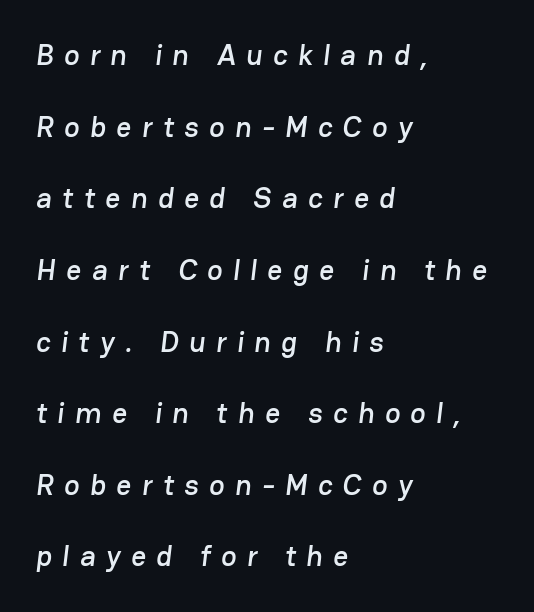
The rendering uses natural spacing where letterforms have individual widths. In CSS terms this would be text-align: left. If you measured baseline to baseline, you'd find a long distance. What stands out about the letter spacing? Its width — letters are far apart. A sans-serif font was chosen for this passage. The area under the type is left untouched.
